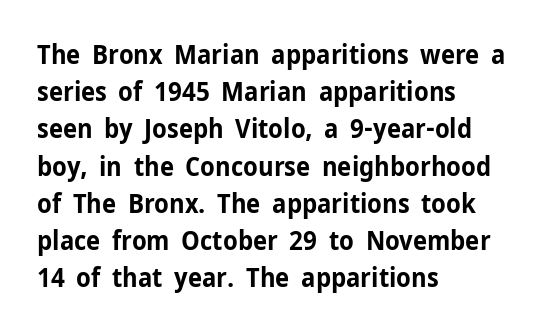
Notice how descenders clear the ascenders below comfortably — that's standard leading. Compared with an ordinary text face, these strokes are far heavier — a full bold. Compared with typical body copy, the letter spacing here is the same. Italic: no, the glyphs are upright roman. The rag falls on the right side of this text block. Descenders hang freely into open space.
